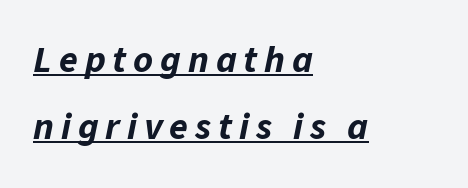
Q: Is the text bold? A: Yes.
Q: Is the text italic (slanted)? A: Yes, it leans right by about 11 degrees.
Q: Is the text underlined? A: Yes.
Q: How is the paragraph aligned? A: Left-aligned.
Q: Width (condensed, normal, or wide)? A: Normal.
Q: Stroke contrast? A: Low.
Q: x-height? A: Medium.
Q: Monospaced? A: No.
